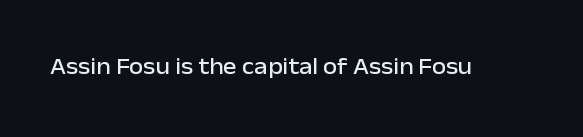
{"italic": "no", "underline": "no", "letter_spacing": "normal", "letter_spacing_em": 0.0, "glyph_px": 23}
